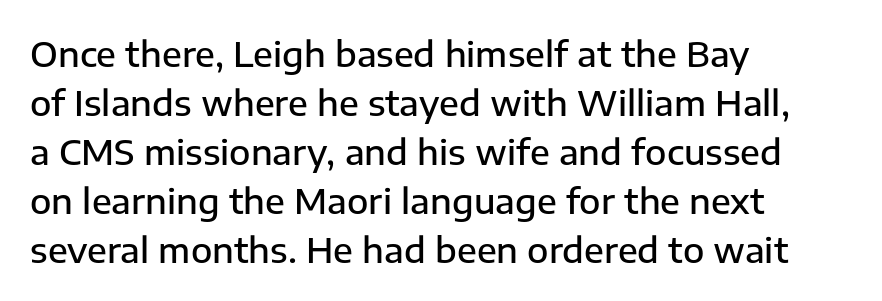
The image shows 35 px semibold sans-serif type, upright; set left-aligned, normal line spacing (1.4x), normal letter spacing, not underlined; low stroke contrast and a medium x-height.
